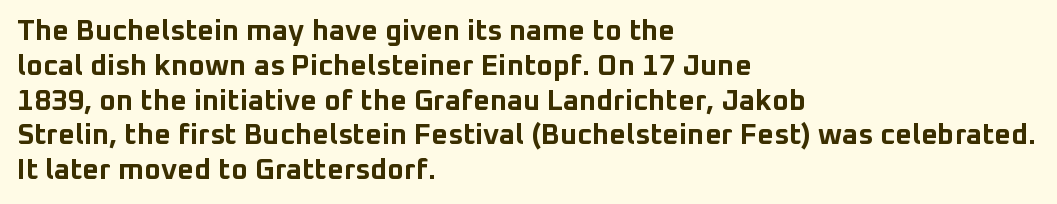
The lines are quadded left. A bare baseline throughout the passage. Caption: bold face, heavy strokes. Here the glyphs are tracked normally, forming tight word shapes.
